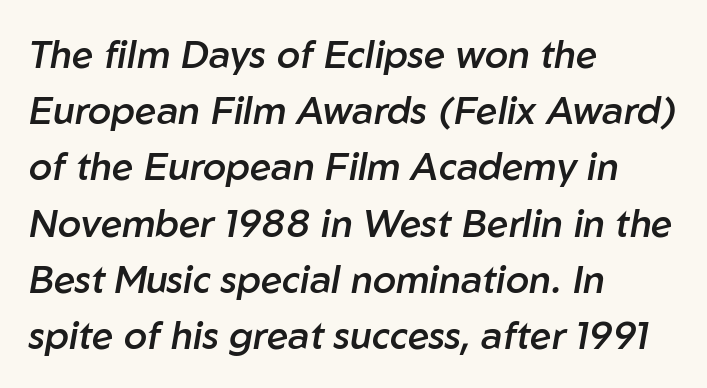
The image shows 38 px semibold type, italic (leaning right); set left-aligned, normal line spacing (1.48x), normal letter spacing, not underlined; low stroke contrast and a medium x-height.
